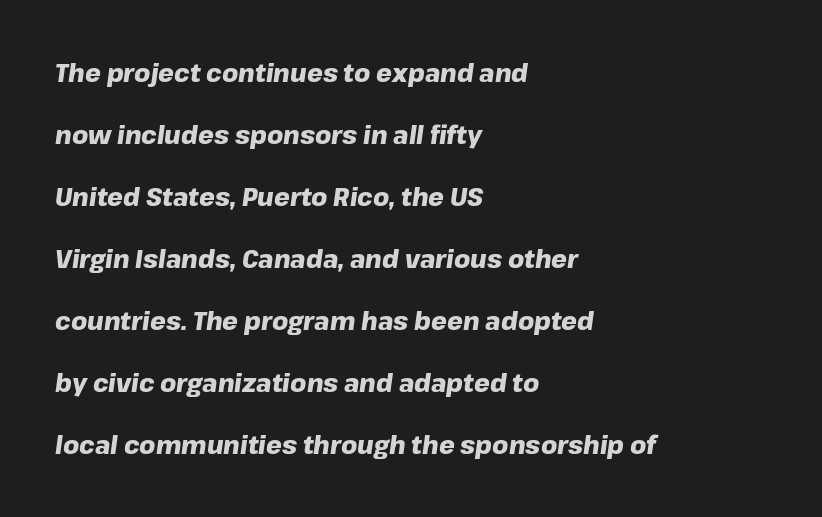
The image shows 25 px bold type, italic (leaning right); set left-aligned, loose line spacing (2.48x), normal letter spacing, not underlined.
